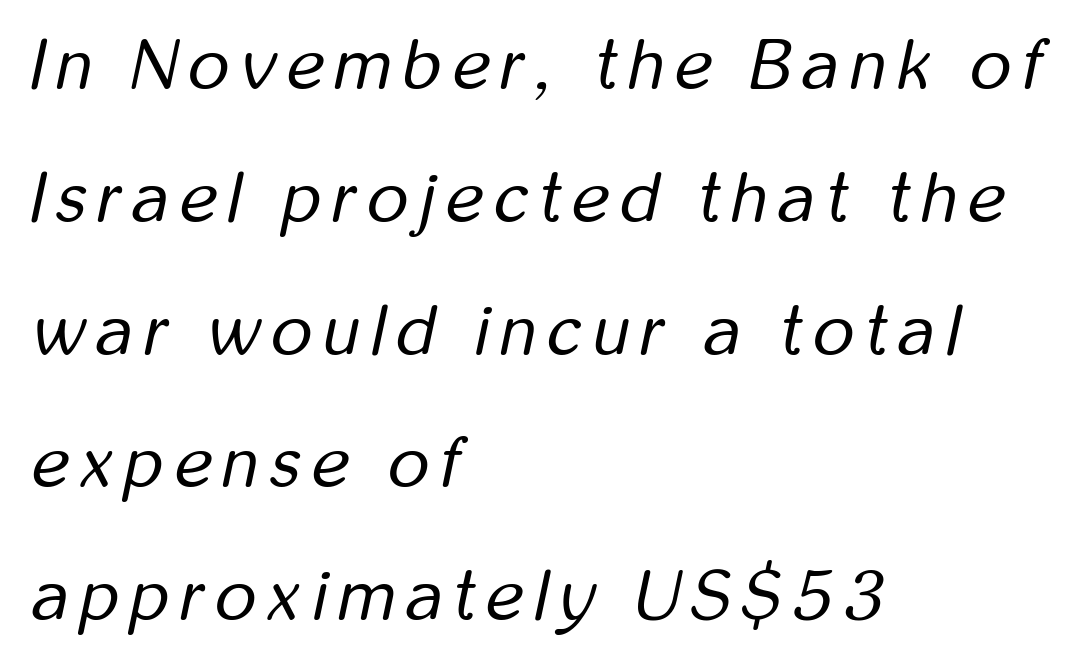
Q: Is the text bold? A: No.
Q: Is the text italic (slanted)? A: Yes, it leans right by about 12 degrees.
Q: Is the text underlined? A: No.
Q: How is the paragraph aligned? A: Left-aligned.
Q: Width (condensed, normal, or wide)? A: Condensed.
Q: Stroke contrast? A: Low.
Q: x-height? A: Medium.
Q: Monospaced? A: No.
